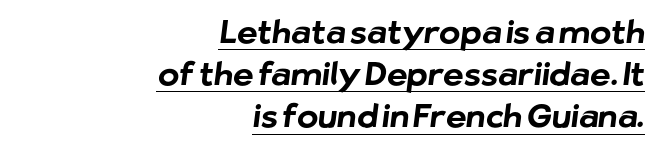
The image shows 32 px bold sans-serif type; set right-aligned, normal line spacing (1.32x), normal letter spacing, underlined; low stroke contrast and a medium x-height.
